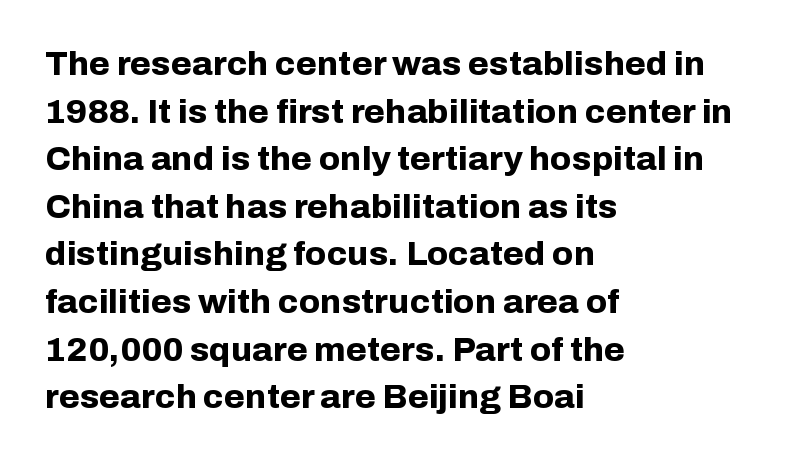
The image shows 34 px bold sans-serif type, upright; set left-aligned, normal line spacing (1.4x), normal letter spacing, not underlined; low stroke contrast and a medium x-height.
